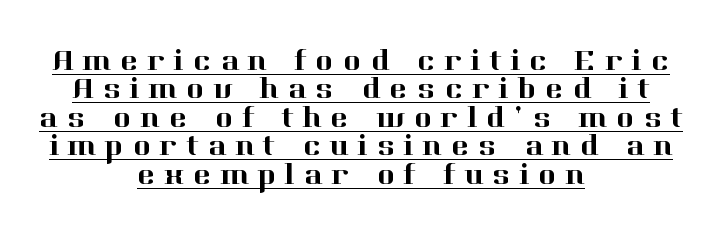
Italic? Not at all — the glyphs are vertical. Has an underline been added? It has. The gaps between neighbouring characters are conspicuously large. The leading is snug, giving the passage a crowded texture. This rendering uses center alignment, leaving both contours irregular but symmetric.
